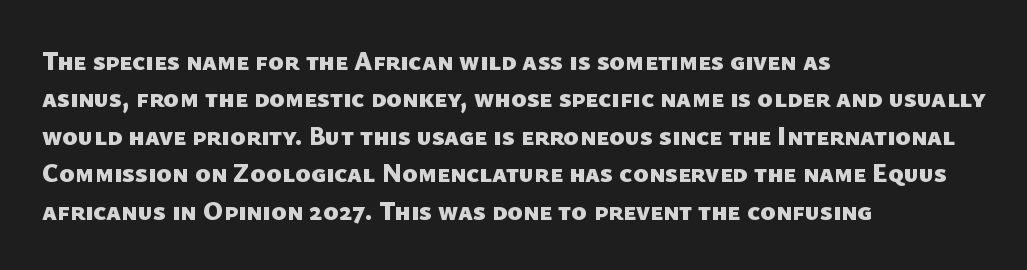
Q: Is the text bold? A: Yes.
Q: Is the text underlined? A: No.
Q: How is the paragraph aligned? A: Left-aligned.
Q: Is the spacing between letters normal or unusually wide? A: Normal.
Q: Is the spacing between lines tight, normal or loose? A: Normal.
